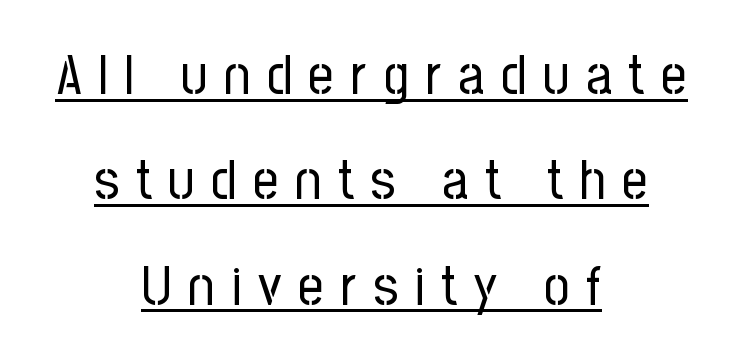
Nope, not italic — everything's standing straight. Is the block centered? Yes — each line is placed symmetrically about the middle. The weight tops out at a normal text grade. The gaps between neighbouring characters are conspicuously large. Is there an underline? Yes — a line sits under the letters. Classification — sans serif.
